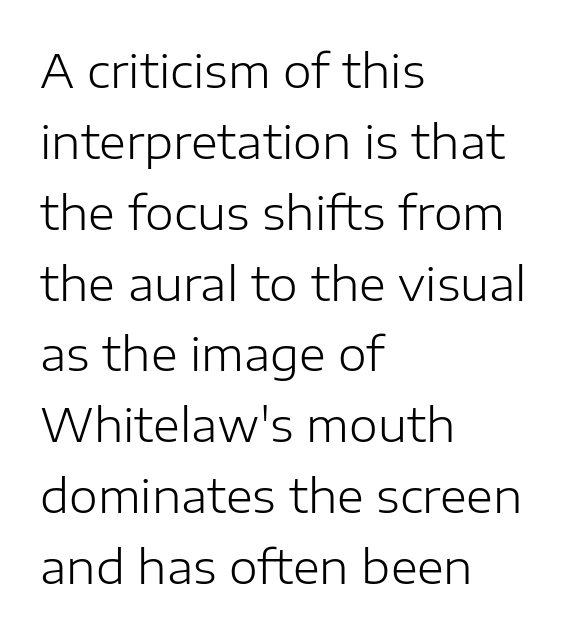
Q: Is the text bold? A: No.
Q: Is the text italic (slanted)? A: No, it is upright.
Q: Is the typeface a serif or a sans-serif typeface? A: Sans-serif.
Q: Is the text underlined? A: No.
Q: How is the paragraph aligned? A: Left-aligned.
Q: Is the spacing between letters normal or unusually wide? A: Normal.
Q: Is the spacing between lines tight, normal or loose? A: Normal.
Q: Width (condensed, normal, or wide)? A: Normal.
Q: Stroke contrast? A: Low.
Q: x-height? A: Medium.
Q: Monospaced? A: No.
